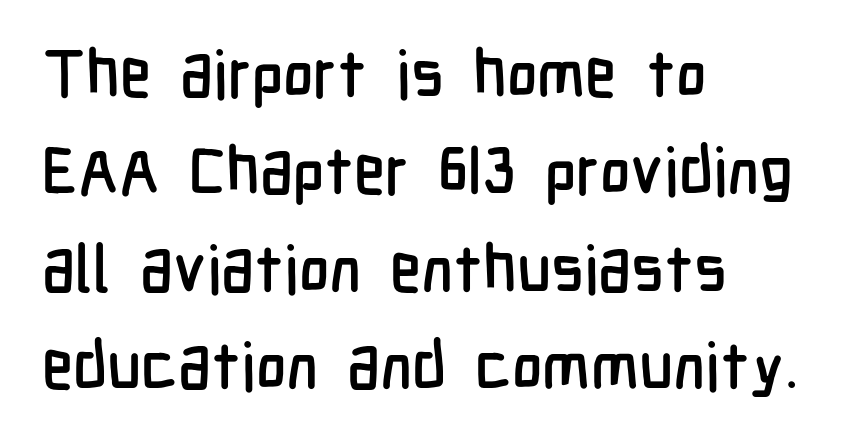
Q: Is the text italic (slanted)? A: No, it is upright.
Q: Is the typeface a serif or a sans-serif typeface? A: Sans-serif.
Q: Is the text underlined? A: No.
Q: How is the paragraph aligned? A: Left-aligned.
Q: Is the spacing between letters normal or unusually wide? A: Normal.
Q: Is the spacing between lines tight, normal or loose? A: Normal.
Q: Width (condensed, normal, or wide)? A: Condensed.
Q: Stroke contrast? A: Low.
Q: x-height? A: Medium.
Q: Monospaced? A: No.
